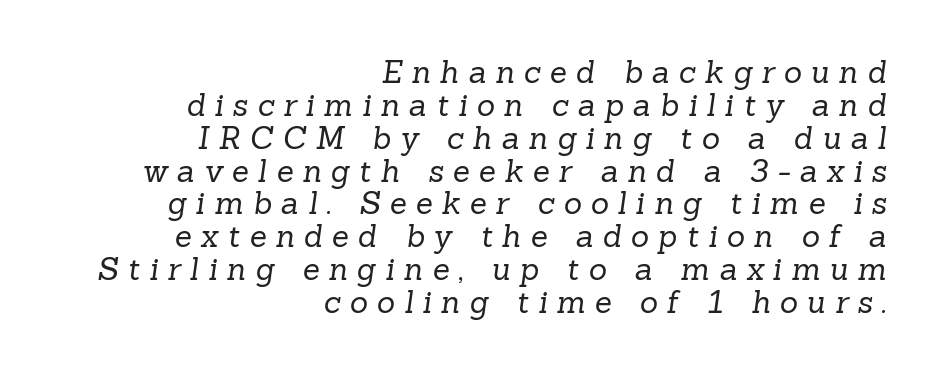
{"serif": "yes", "bold": "no", "weight": "regular", "width": "normal", "stroke_contrast": "low", "x_height": "medium", "monospaced": "no", "underline": "no", "align": "right", "line_spacing": "tight", "line_spacing_ratio": 1.06, "letter_spacing": "wide", "letter_spacing_em": 0.3, "glyph_px": 31}
